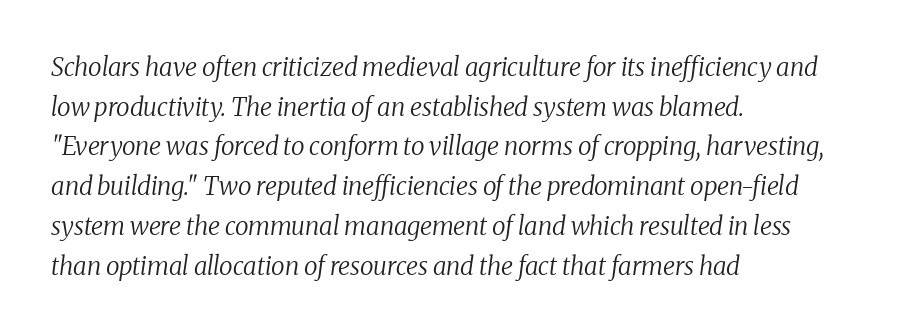
No letter is thick-stroked: the sample isn't bold. What's the leading like? Ordinary, nothing unusual. The whole block is typeset with a tilt. Tracking here is standard; glyphs follow each other at the usual distance.
